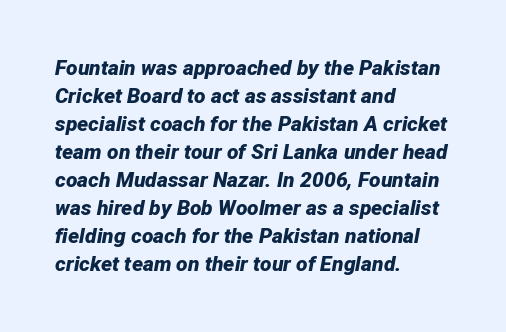
{"italic": "yes", "lean": "right", "slant_degrees": 12, "bold": "yes", "underline": "no", "align": "left", "line_spacing": "normal", "line_spacing_ratio": 1.33, "letter_spacing": "normal", "letter_spacing_em": 0.0, "glyph_px": 21}
